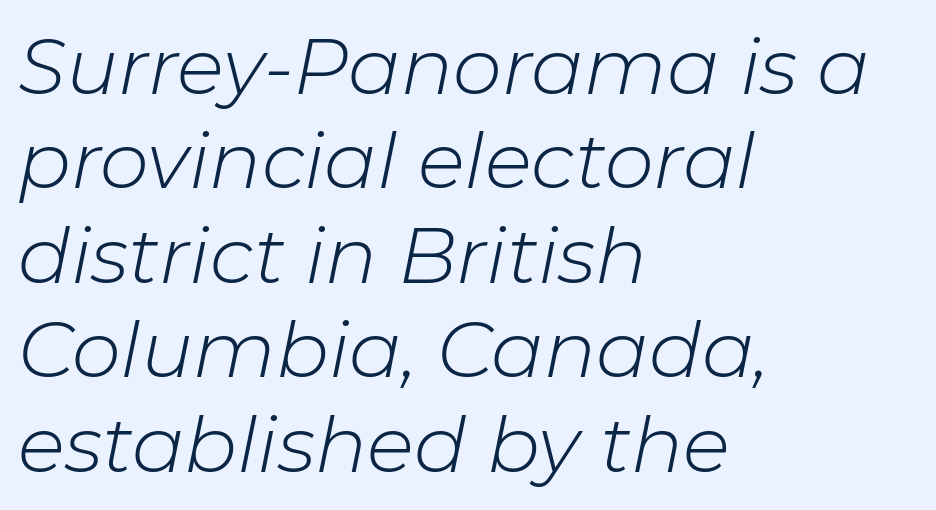
The image shows 78 px light type, italic (leaning right); set left-aligned, line spacing 1.21x, normal letter spacing, not underlined; low stroke contrast and a medium x-height.
